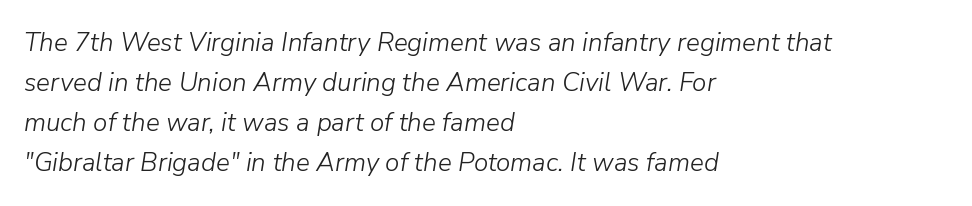
Q: Is the text bold? A: No.
Q: Is the text italic (slanted)? A: Yes, it leans right by about 9 degrees.
Q: Is the text underlined? A: No.
Q: How is the paragraph aligned? A: Left-aligned.
Q: Is the spacing between letters normal or unusually wide? A: Normal.
Q: Is the spacing between lines tight, normal or loose? A: Normal.
